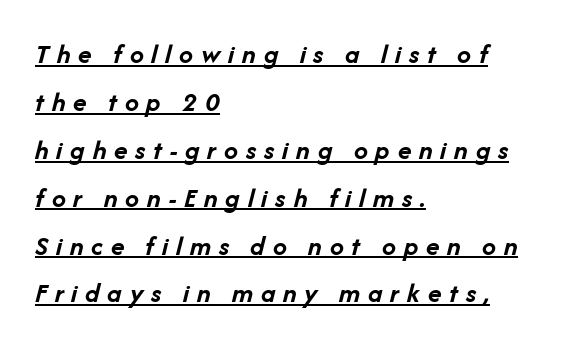
Q: Is the text bold? A: Yes.
Q: Is the text italic (slanted)? A: Yes, it leans right by about 14 degrees.
Q: Is the text underlined? A: Yes.
Q: How is the paragraph aligned? A: Left-aligned.
Q: Is the spacing between letters normal or unusually wide? A: Unusually wide.
Q: Width (condensed, normal, or wide)? A: Normal.
Q: Stroke contrast? A: Low.
Q: x-height? A: Medium.
Q: Monospaced? A: No.
